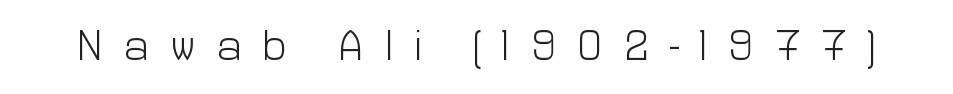
{"serif": "no", "italic": "no", "bold": "no", "weight": "light", "width": "normal", "stroke_contrast": "low", "x_height": "medium", "monospaced": "no", "underline": "no", "letter_spacing": "wide", "letter_spacing_em": 0.48, "glyph_px": 43}
